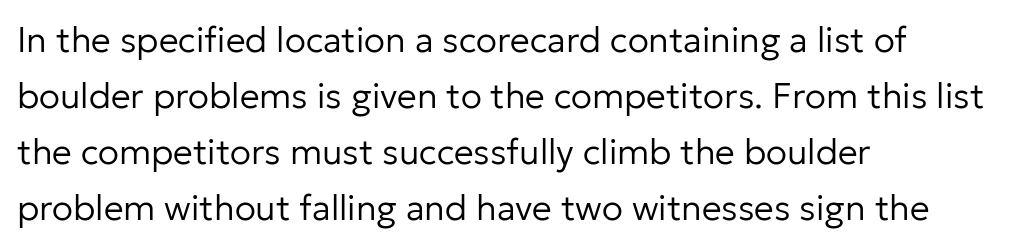
{"serif": "no", "italic": "no", "bold": "no", "weight": "regular", "width": "normal", "stroke_contrast": "low", "x_height": "medium", "monospaced": "no", "underline": "no", "align": "left", "line_spacing": "normal", "line_spacing_ratio": 1.6, "letter_spacing": "normal", "letter_spacing_em": 0.0, "glyph_px": 35}
